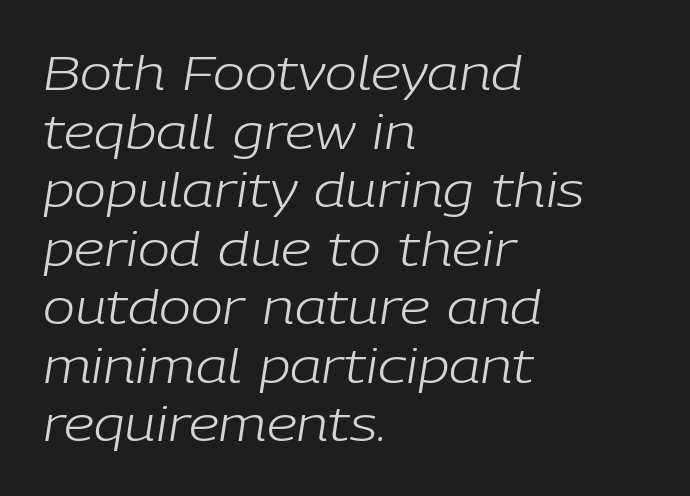
The image shows 48 px light type, italic (leaning right); set left-aligned, line spacing 1.22x, normal letter spacing, not underlined; low stroke contrast and a medium x-height.
